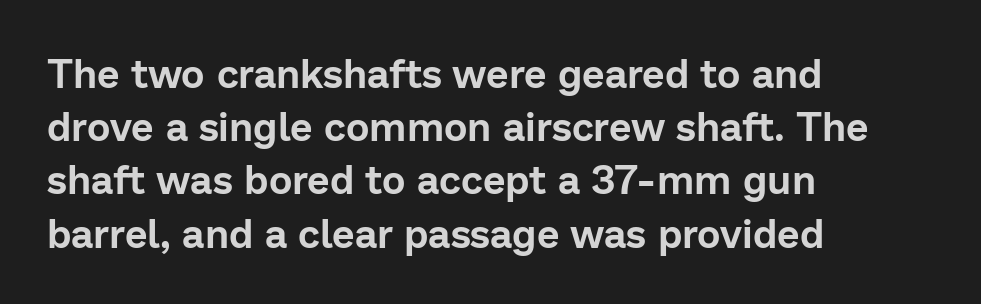
{"serif": "no", "italic": "no", "width": "normal", "stroke_contrast": "low", "x_height": "medium", "monospaced": "no", "underline": "no", "align": "left", "line_spacing": "normal", "line_spacing_ratio": 1.33, "letter_spacing": "normal", "letter_spacing_em": 0.0, "glyph_px": 40}
